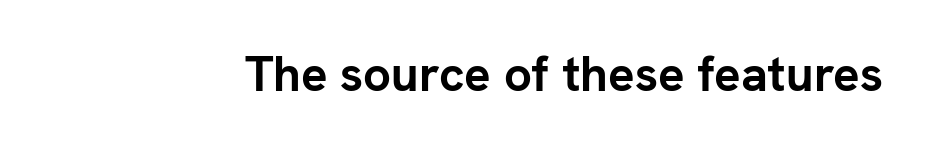
Here the glyphs are tracked normally, forming tight word shapes. Only glyphs here, with clear space below each row. Does the weight exceed regular? Yes, all the way to bold. Font category for this specimen: sans-serif. You could not count columns in this text — the font is proportionally spaced. Upright lettering throughout.
